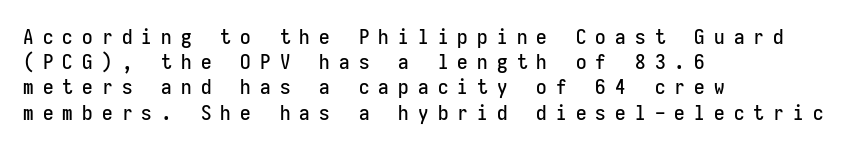
The image shows 21 px text type, upright; set left-aligned, line spacing 1.2x, unusually wide letter spacing (+0.44 em), not underlined.
